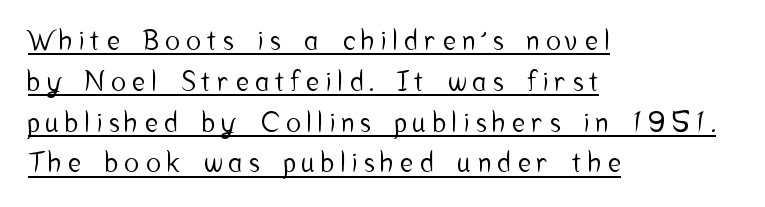
{"italic": "no", "underline": "yes", "align": "left", "line_spacing": "normal", "line_spacing_ratio": 1.51, "letter_spacing": "wide", "letter_spacing_em": 0.26, "glyph_px": 27}
